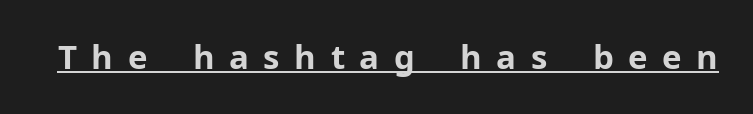
{"serif": "no", "italic": "no", "bold": "yes", "weight": "bold", "width": "normal", "stroke_contrast": "low", "x_height": "medium", "monospaced": "no", "underline": "yes", "letter_spacing": "wide", "letter_spacing_em": 0.44, "glyph_px": 33}
